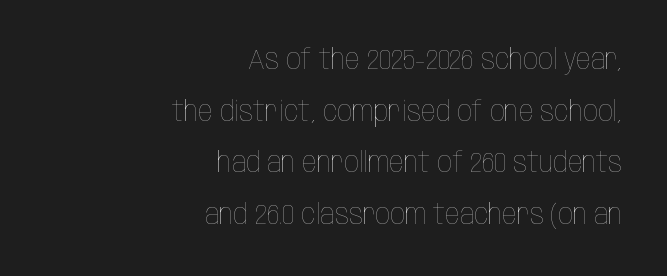
Q: Is the text bold? A: No.
Q: Is the text italic (slanted)? A: No, it is upright.
Q: Is the text underlined? A: No.
Q: How is the paragraph aligned? A: Right-aligned.
Q: Is the spacing between letters normal or unusually wide? A: Normal.
Q: Width (condensed, normal, or wide)? A: Condensed.
Q: Stroke contrast? A: Low.
Q: x-height? A: Large.
Q: Monospaced? A: No.
